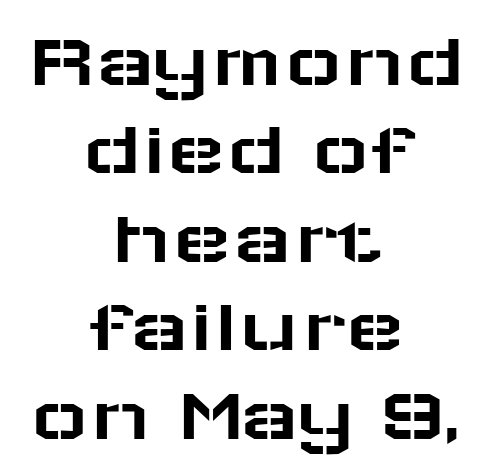
{"serif": "no", "italic": "no", "width": "wide", "stroke_contrast": "low", "x_height": "medium", "monospaced": "no", "underline": "no", "align": "center", "line_spacing": "tight", "line_spacing_ratio": 1.12, "letter_spacing": "normal", "letter_spacing_em": 0.0, "glyph_px": 79}
